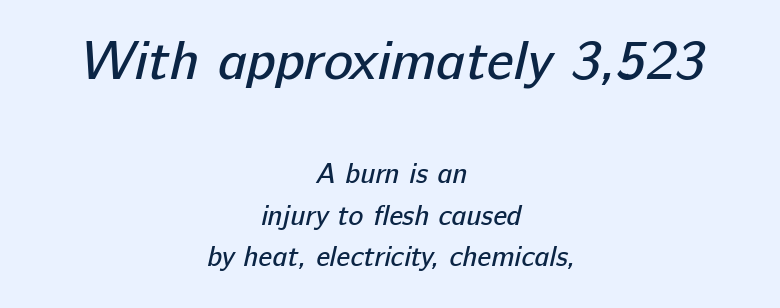
Vertical spacing — default. Typesetter's note — upper block bumped up in size, lower block left smaller. The string is rendered with underlining switched off. Summary of weight: not heavy and not bold. The typeface chosen for these lines omits serifs.
